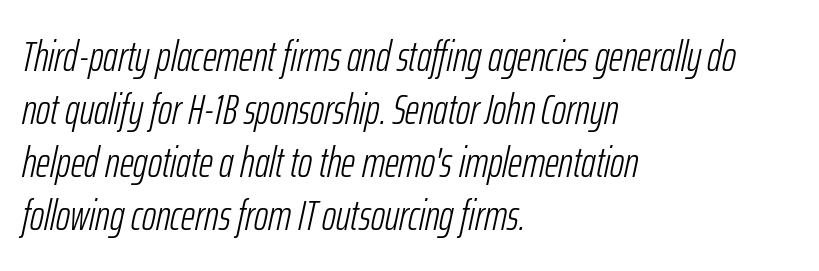
{"italic": "yes", "lean": "right", "slant_degrees": 12, "bold": "no", "weight": "light", "width": "condensed", "stroke_contrast": "low", "x_height": "medium", "monospaced": "no", "underline": "no", "align": "left", "line_spacing_ratio": 1.23, "letter_spacing": "normal", "letter_spacing_em": 0.0, "glyph_px": 43}
